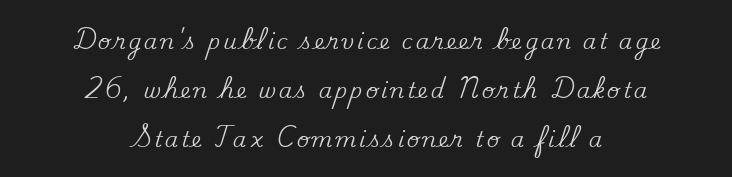
The image shows 21 px text type; set centered, loose line spacing (2.33x), not underlined.
